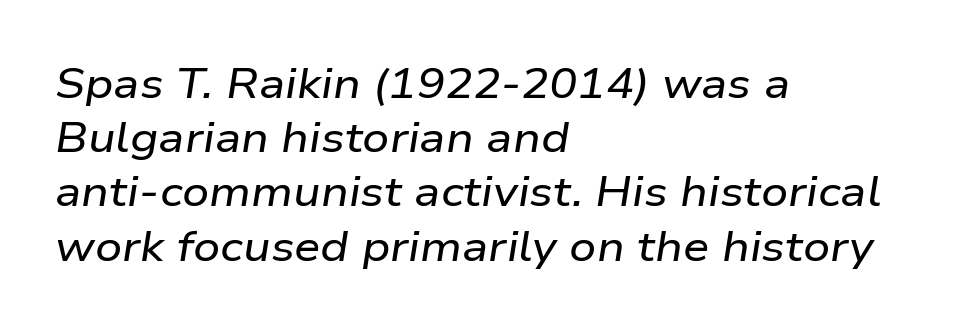
Designer's note — italics engaged. Glance below the letters and you will spot only blank space. What's the leading like? Ordinary, nothing unusual. In CSS terms this would be text-align: left.
